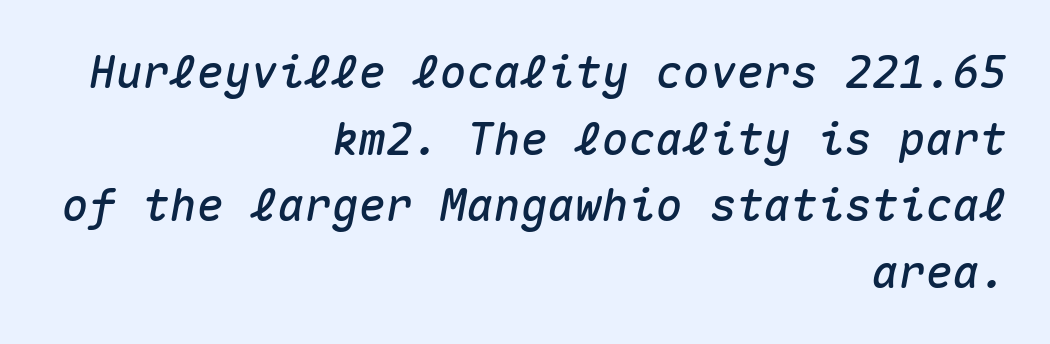
The image shows 45 px text type, italic (leaning right), monospaced; set right-aligned, normal line spacing (1.48x), normal letter spacing, not underlined; medium stroke contrast and a medium x-height.
